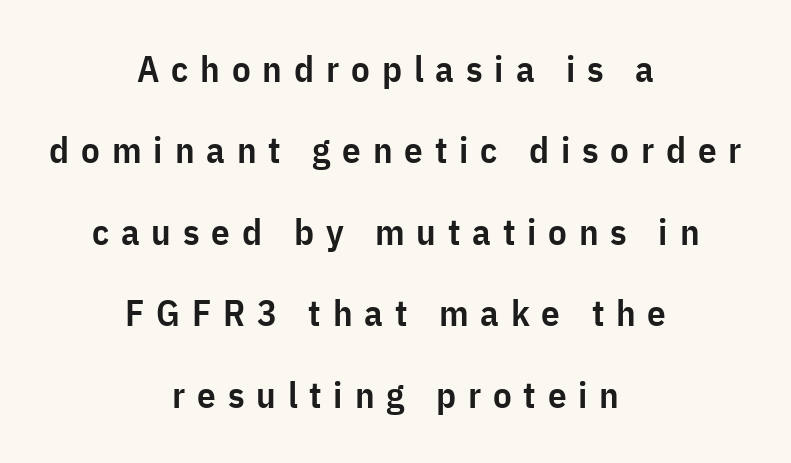
These lines stack symmetrically, like a column narrowing and widening about its center. Note: no serifs on the glyphs. A clean baseline with only descenders dipping below it. Bold? Not quite — semibold, heavier than regular but stopping short. The letters are spread apart with noticeably loose tracking. You could not count columns in this text — the font is proportionally spaced.
